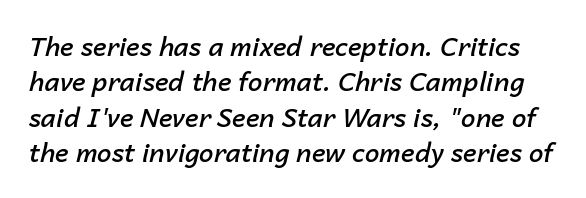
The image shows 26 px text type, italic (leaning right); set normal line spacing (1.36x), normal letter spacing, not underlined.
